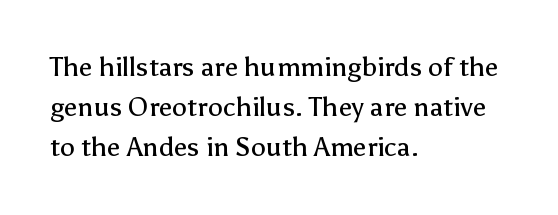
{"italic": "no", "bold": "no", "underline": "no", "align": "left", "line_spacing": "normal", "line_spacing_ratio": 1.49, "letter_spacing": "normal", "letter_spacing_em": 0.0, "glyph_px": 27}
